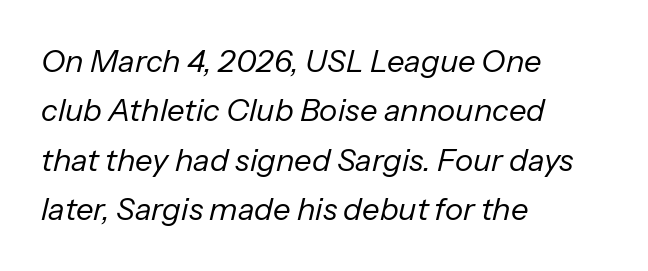
No letter is thick-stroked: the sample isn't bold. Lines of text with bare space underneath. The rows are spaced the way most documents space them. Teacher's note: observe the even left margin — that is flush-left alignment.
